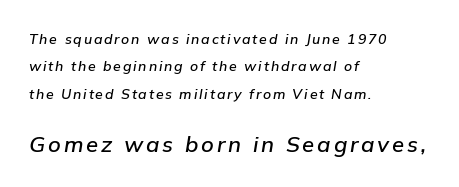
Q: Is the text italic (slanted)? A: Yes, it leans right by about 9 degrees.
Q: Is the text underlined? A: No.
Q: How is the paragraph aligned? A: Left-aligned.
Q: Is the spacing between lines tight, normal or loose? A: Loose.
Q: Which block of text is set in a larger size, the first (top) or the second (bottom)? A: The second (bottom) one.
